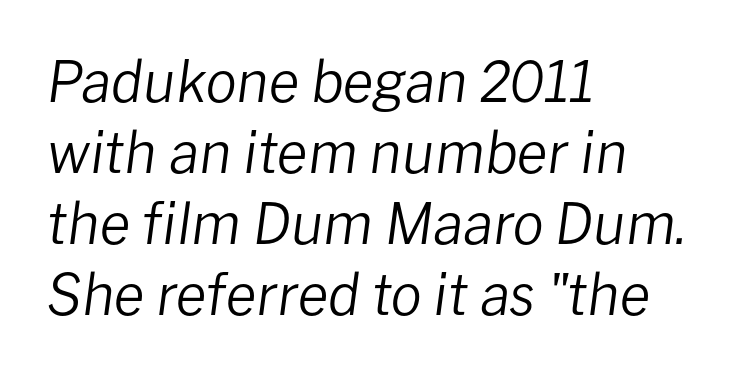
{"italic": "yes", "lean": "right", "slant_degrees": 8, "bold": "no", "weight": "regular", "width": "normal", "stroke_contrast": "low", "x_height": "medium", "monospaced": "no", "underline": "no", "align": "left", "line_spacing": "normal", "line_spacing_ratio": 1.27, "letter_spacing": "normal", "letter_spacing_em": 0.0, "glyph_px": 56}
